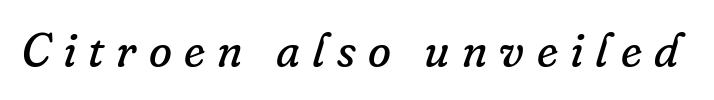
Q: Is the text bold? A: No.
Q: Is the text italic (slanted)? A: Yes, it leans right by about 16 degrees.
Q: Is the typeface a serif or a sans-serif typeface? A: Serif.
Q: Is the text underlined? A: No.
Q: Is the spacing between letters normal or unusually wide? A: Unusually wide.
Q: Width (condensed, normal, or wide)? A: Normal.
Q: Stroke contrast? A: Low.
Q: x-height? A: Small.
Q: Monospaced? A: No.
